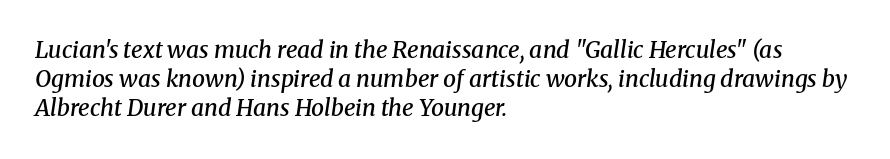
{"italic": "yes", "lean": "right", "slant_degrees": 8, "bold": "semi", "underline": "no", "align": "left", "line_spacing": "normal", "line_spacing_ratio": 1.27, "letter_spacing": "normal", "letter_spacing_em": 0.0, "glyph_px": 23}
